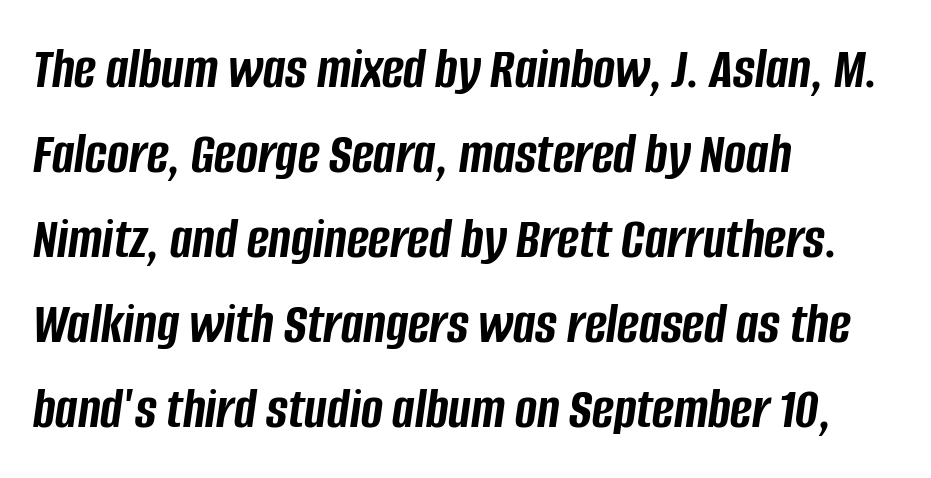
You can tell it's italic because the verticals aren't actually vertical. Alignment: flush left. This sample has the flowing, uneven cadence of proportional lettering. Does the leading feel generous? No, just average. Strong, thick strokes mark this as bold type. Compared with typical body copy, the letter spacing here is the same.
